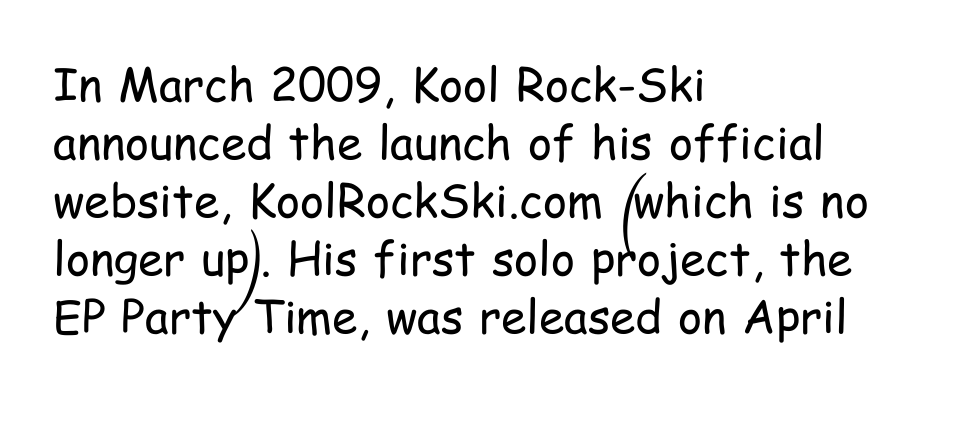
The image shows 46 px regular-weight, condensed sans-serif type, upright; set left-aligned, normal line spacing (1.26x), normal letter spacing, not underlined; low stroke contrast and a medium x-height.
